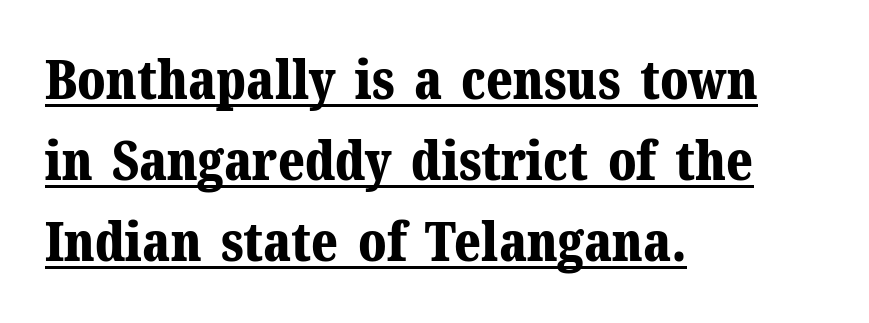
{"serif": "yes", "italic": "no", "bold": "yes", "weight": "bold", "width": "normal", "stroke_contrast": "medium", "x_height": "medium", "monospaced": "no", "underline": "yes", "align": "left", "line_spacing": "normal", "line_spacing_ratio": 1.5, "letter_spacing": "normal", "letter_spacing_em": 0.0, "glyph_px": 54}
